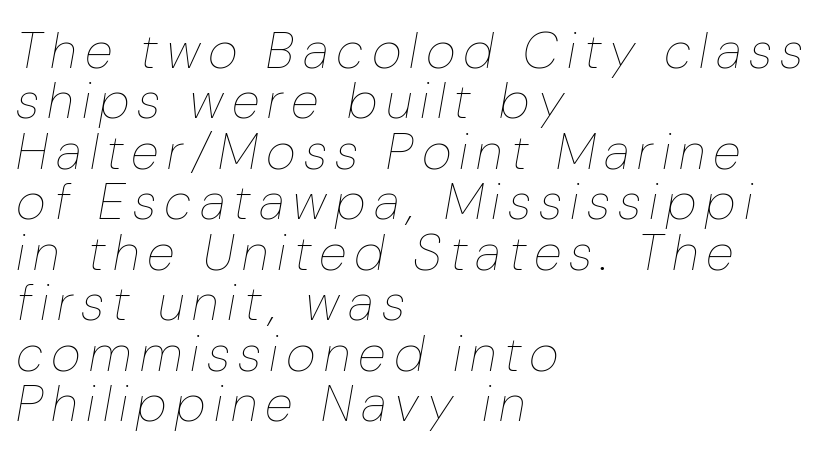
The text block is weighted toward the left margin, trailing off unevenly rightward. Plain, unruled lines of type. Is there much room between lines? No — they nearly touch. Loose tracking; the words dissolve into strings of separated letters. The passage shown leans; its letterforms are oblique. The rendering uses natural spacing where letterforms have individual widths.
